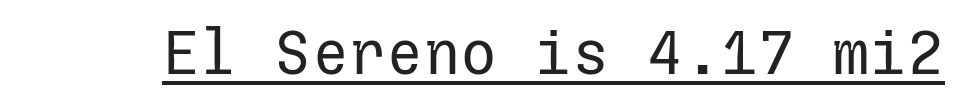
{"serif": "no", "italic": "no", "bold": "no", "weight": "regular", "width": "normal", "stroke_contrast": "low", "x_height": "medium", "underline": "yes", "letter_spacing": "normal", "letter_spacing_em": 0.0, "glyph_px": 62}
